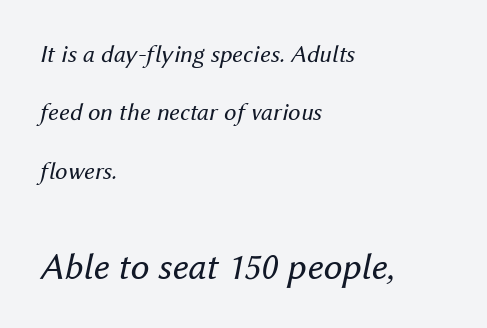
The image shows 38 px regular-weight type, italic (leaning right); set left-aligned, loose line spacing (2.34x), normal letter spacing, not underlined; the second (bottom) block is 1.52x larger; medium stroke contrast and a medium x-height.
